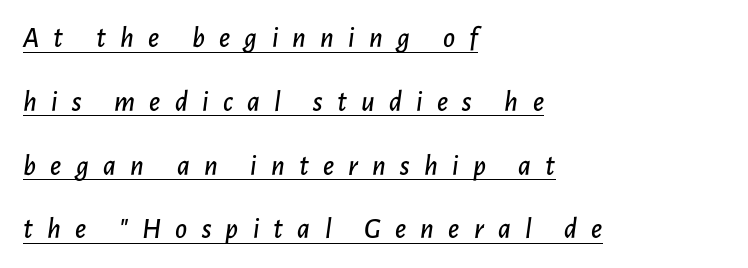
The image shows 29 px text type, italic (leaning right); set left-aligned, loose line spacing (2.2x), unusually wide letter spacing (+0.49 em), underlined; low stroke contrast and a medium x-height.
